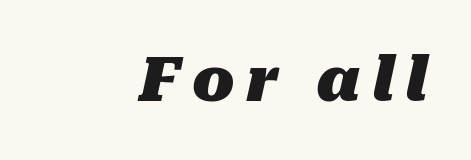
{"italic": "yes", "lean": "right", "slant_degrees": 10, "bold": "yes", "weight": "heavy", "width": "normal", "stroke_contrast": "medium", "x_height": "medium", "monospaced": "no", "underline": "no", "align": "right", "glyph_px": 62}
